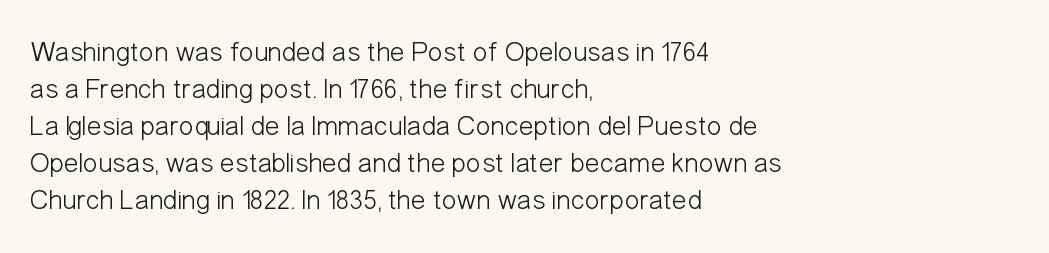
{"serif": "no", "italic": "no", "bold": "no", "weight": "light", "width": "condensed", "stroke_contrast": "low", "x_height": "medium", "monospaced": "no", "underline": "no", "align": "left", "line_spacing": "normal", "line_spacing_ratio": 1.32, "letter_spacing": "normal", "letter_spacing_em": 0.0, "glyph_px": 28}
